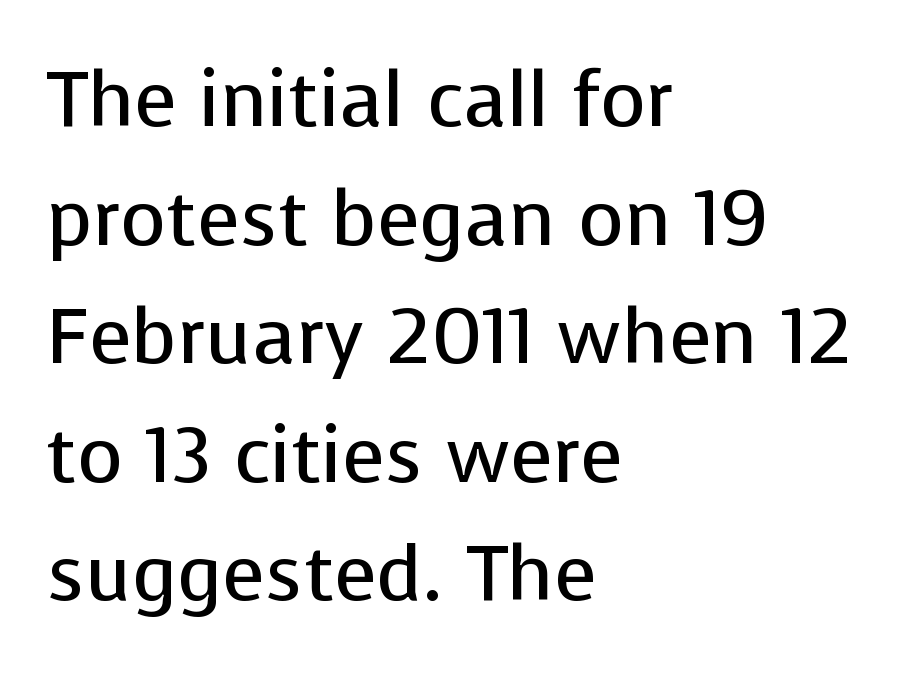
Here the designer chose a conventional face with non-uniform glyph widths. What stands out about the letter spacing? Nothing — it is the standard amount. The letters stand straight up with perfectly vertical stems. Check under the words: just untouched page. Honestly, the row spacing looks completely unremarkable. Heft: none added — not bold.
